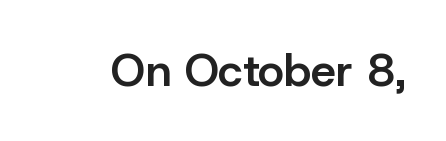
The type is set solid horizontally, with unmodified tracking. Each letter keeps its own natural width here, so spacing adapts to shape. Nope, not italic — everything's standing straight. This is moderately heavy type, rendered in semibold.
